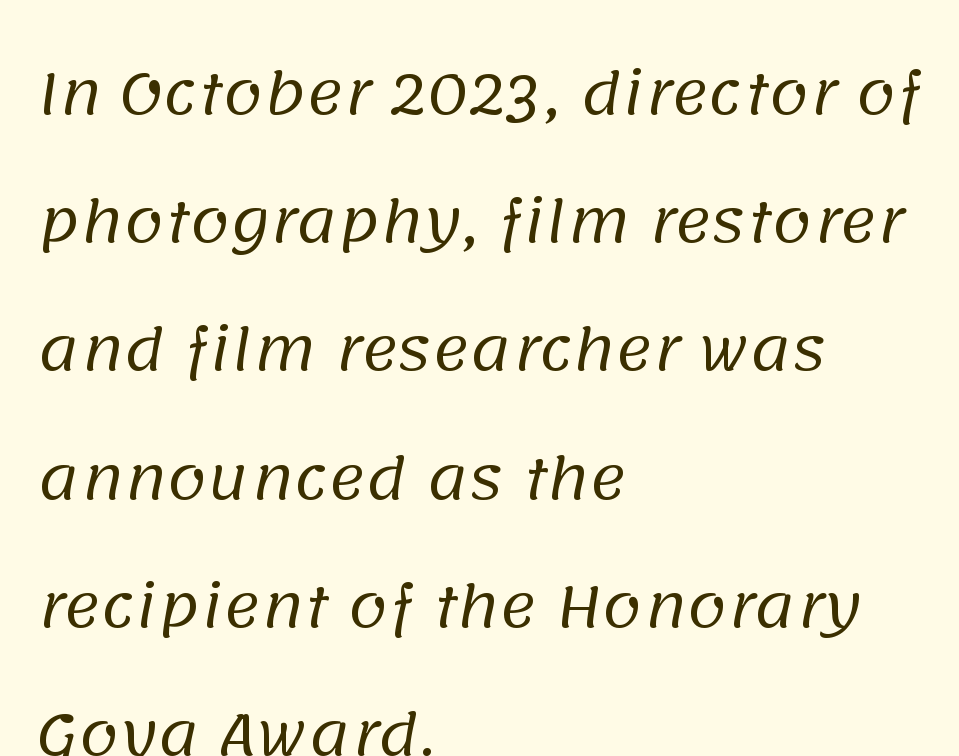
The image shows 57 px regular-weight sans-serif type; set left-aligned, loose line spacing (2.25x), normal letter spacing, not underlined; low stroke contrast and a large x-height.
